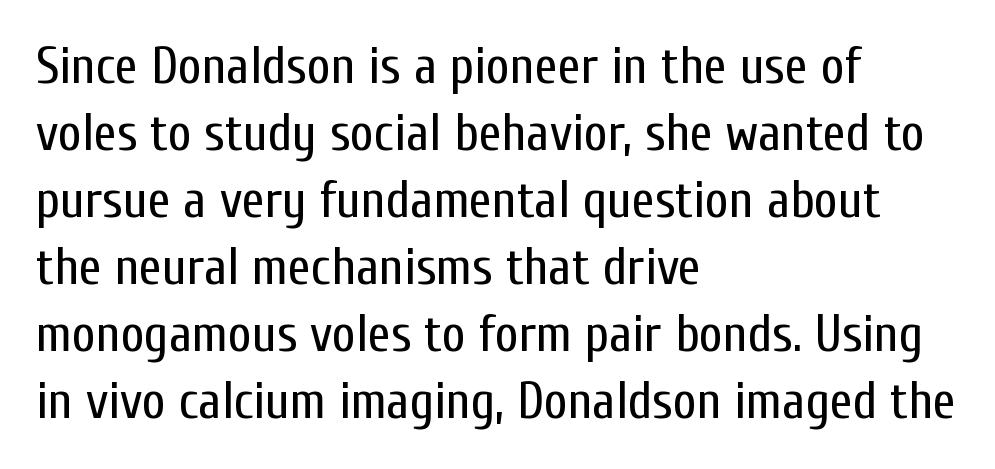
The image shows 52 px regular-weight, condensed sans-serif type, upright; set left-aligned, normal line spacing (1.29x), normal letter spacing, not underlined; low stroke contrast and a medium x-height.
